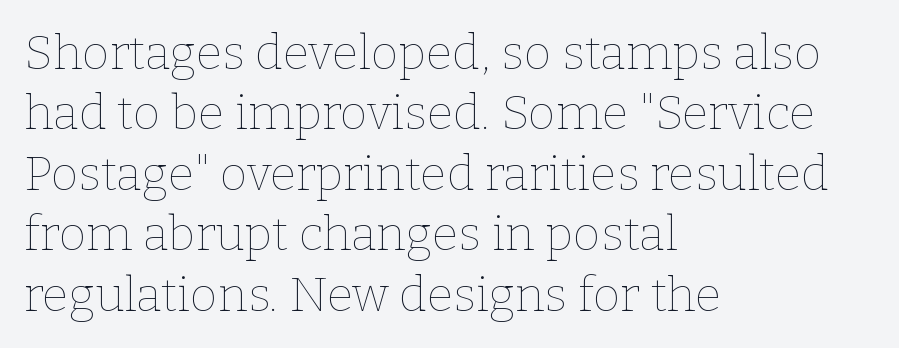
Glance below the letters and you will spot only blank space. The block of text has a typical density, with ordinary space between rows. Compared with a typical body face, this is equally light or lighter still. Look at the tracking — it's just the regular setting, nothing added.
